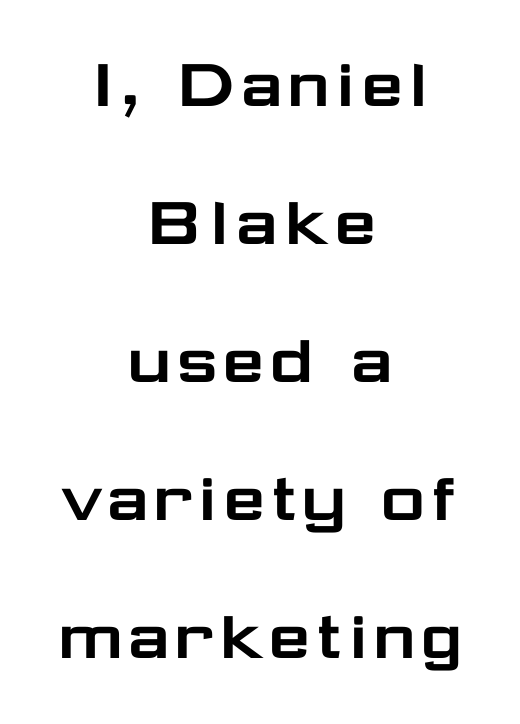
The image shows 78 px wide sans-serif type, upright; set centered, line spacing 1.77x, normal letter spacing, not underlined; low stroke contrast and a medium x-height.
